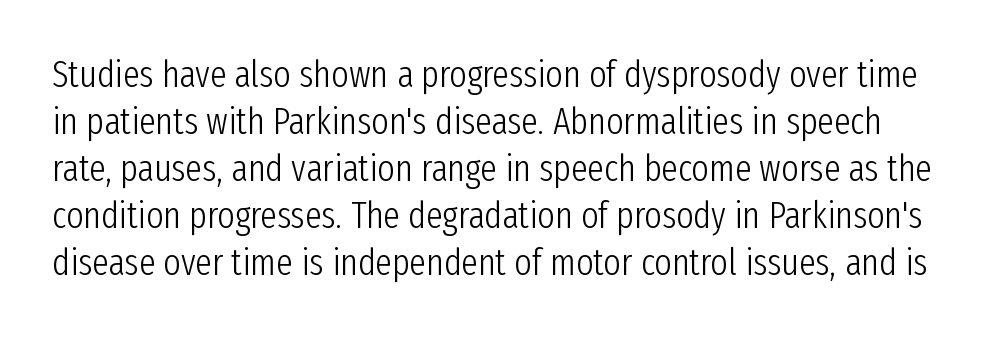
{"serif": "no", "italic": "no", "bold": "no", "weight": "light", "width": "condensed", "stroke_contrast": "low", "x_height": "medium", "monospaced": "no", "underline": "no", "line_spacing": "normal", "line_spacing_ratio": 1.27, "letter_spacing": "normal", "letter_spacing_em": 0.0, "glyph_px": 37}
